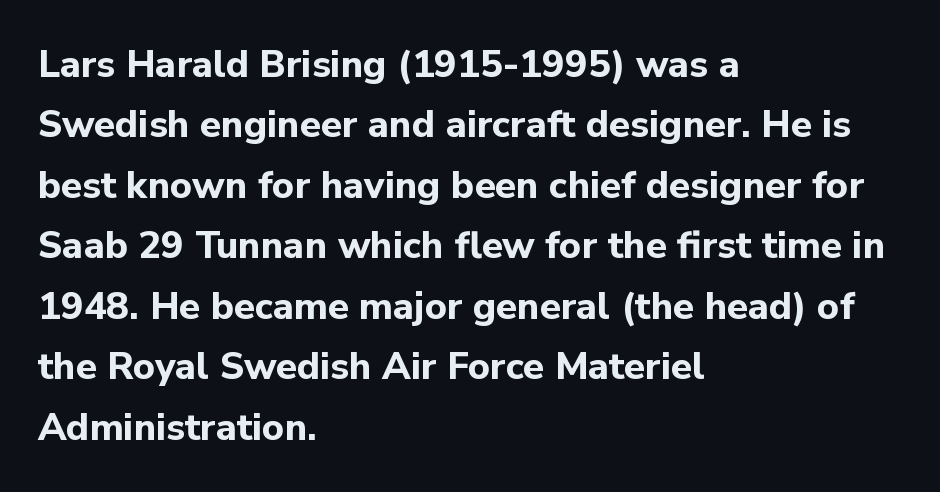
Normally led — the rows are evenly, conventionally spaced. The text was rendered using a sans face with plain stroke endings. Do the characters align in a grid? No, the font is proportional. Notice how thick the strokes are: this is what a full bold looks like. What stands out about the letter spacing? Nothing — it is the standard amount.
